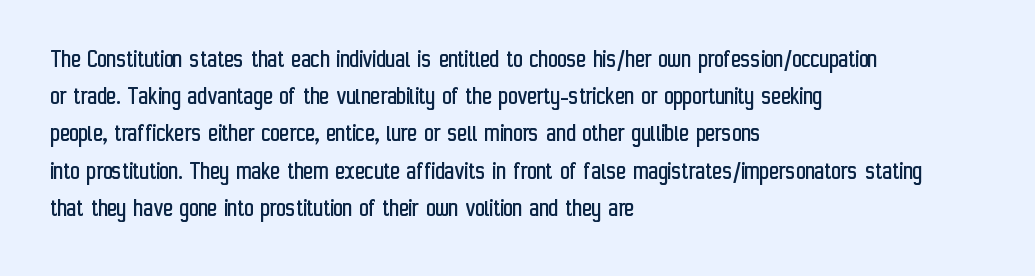
{"italic": "no", "bold": "no", "underline": "no", "align": "left", "line_spacing": "normal", "line_spacing_ratio": 1.43, "letter_spacing": "normal", "letter_spacing_em": 0.0, "glyph_px": 26}
